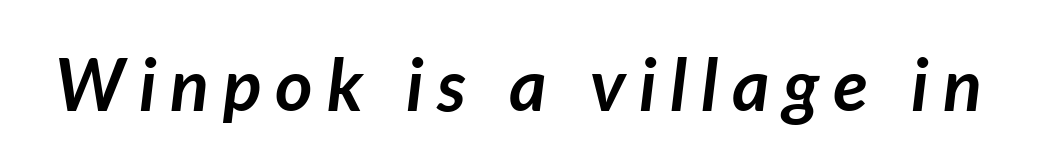
Q: Is the text bold? A: Yes.
Q: Is the text italic (slanted)? A: Yes, it leans right by about 7 degrees.
Q: Is the text underlined? A: No.
Q: Width (condensed, normal, or wide)? A: Normal.
Q: Stroke contrast? A: Low.
Q: x-height? A: Medium.
Q: Monospaced? A: No.
